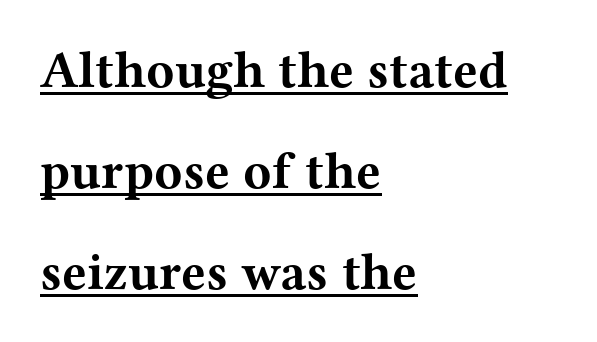
Q: Is the text bold? A: Yes.
Q: Is the text italic (slanted)? A: No, it is upright.
Q: Is the typeface a serif or a sans-serif typeface? A: Serif.
Q: Is the text underlined? A: Yes.
Q: How is the paragraph aligned? A: Left-aligned.
Q: Is the spacing between letters normal or unusually wide? A: Normal.
Q: Is the spacing between lines tight, normal or loose? A: Loose.
Q: Width (condensed, normal, or wide)? A: Wide.
Q: Stroke contrast? A: Medium.
Q: x-height? A: Medium.
Q: Monospaced? A: No.
